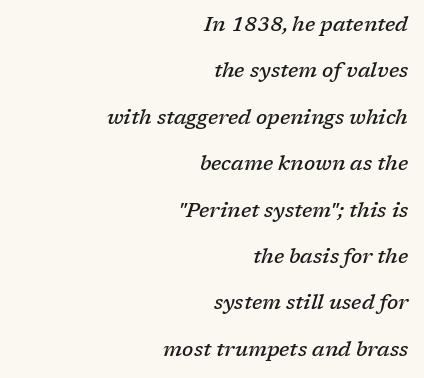
The image shows 20 px text type, italic (leaning right); set right-aligned, loose line spacing (2.32x), normal letter spacing, not underlined.
